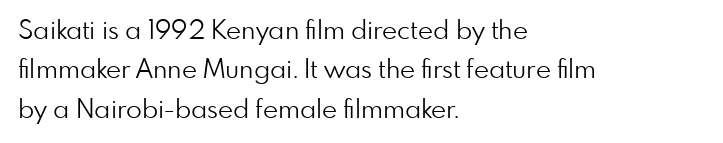
{"italic": "no", "bold": "no", "underline": "no", "align": "left", "line_spacing": "normal", "line_spacing_ratio": 1.51, "letter_spacing": "normal", "letter_spacing_em": 0.0, "glyph_px": 26}
